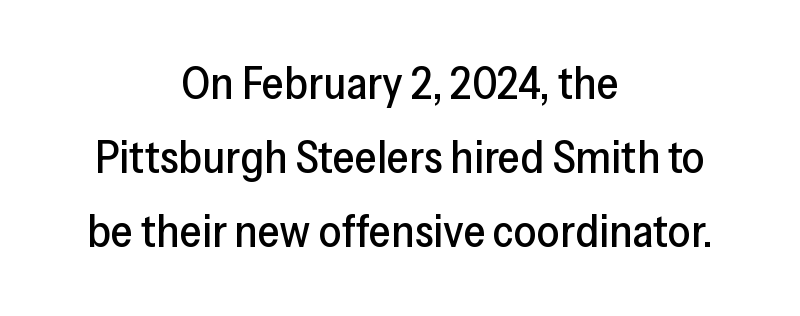
{"serif": "no", "italic": "no", "width": "normal", "stroke_contrast": "low", "x_height": "medium", "monospaced": "no", "underline": "no", "align": "center", "line_spacing": "normal", "line_spacing_ratio": 1.65, "letter_spacing": "normal", "letter_spacing_em": 0.0, "glyph_px": 45}
